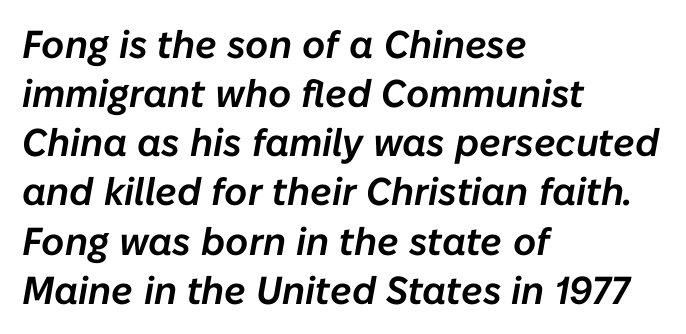
One glance says typical: line gaps are just what's usual. Just letters on the line, the space beneath them empty. The typography opts for an oblique posture over an upright one. The face used here is rendered with its standard letterfit.
